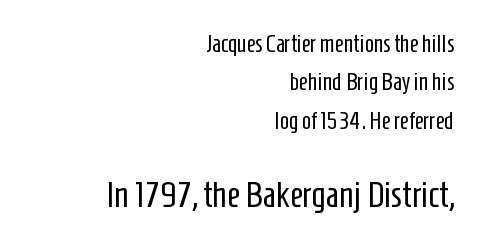
No heavy texture on the line: the type isn't bold. The passage shown is typed in a proportional face where columns would drift. The lettering stays uniformly vertical, giving the passage a roman look. The specimen omits any rule beneath the text block's lines. The rendering enlarges the type as you move from the upper chunk to the lower. Regarding serifs, this sample does without them.
